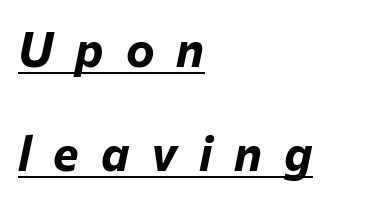
Q: Is the text bold? A: Yes.
Q: Is the text italic (slanted)? A: Yes, it leans right by about 12 degrees.
Q: Is the text underlined? A: Yes.
Q: How is the paragraph aligned? A: Left-aligned.
Q: Is the spacing between letters normal or unusually wide? A: Unusually wide.
Q: Is the spacing between lines tight, normal or loose? A: Loose.
Q: Width (condensed, normal, or wide)? A: Normal.
Q: Stroke contrast? A: Low.
Q: x-height? A: Medium.
Q: Monospaced? A: No.
